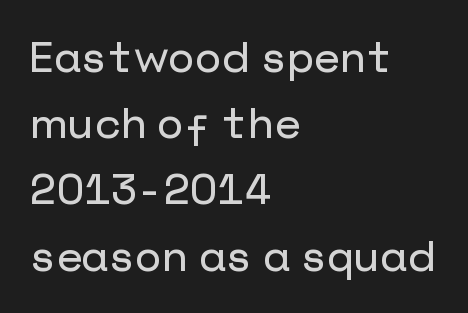
{"serif": "no", "italic": "no", "width": "normal", "stroke_contrast": "low", "x_height": "medium", "underline": "no", "align": "left", "line_spacing": "normal", "line_spacing_ratio": 1.54, "letter_spacing": "normal", "letter_spacing_em": 0.0, "glyph_px": 43}
